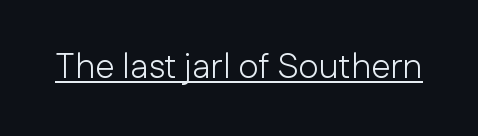
{"serif": "no", "italic": "no", "bold": "no", "weight": "light", "width": "normal", "stroke_contrast": "low", "x_height": "medium", "monospaced": "no", "underline": "yes", "letter_spacing": "normal", "letter_spacing_em": 0.0, "glyph_px": 35}
